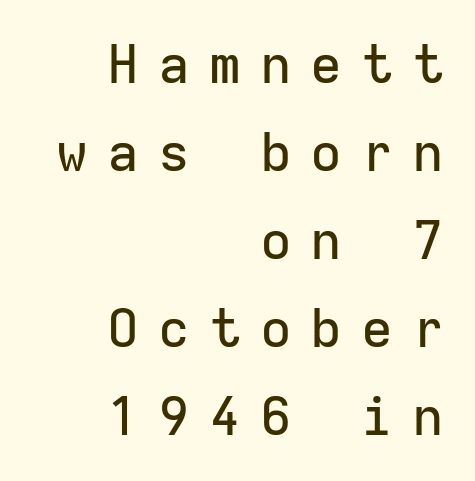
{"serif": "no", "italic": "no", "width": "normal", "stroke_contrast": "low", "x_height": "medium", "monospaced": "yes", "underline": "no", "align": "right", "line_spacing": "normal", "line_spacing_ratio": 1.66, "letter_spacing": "wide", "letter_spacing_em": 0.36, "glyph_px": 53}
